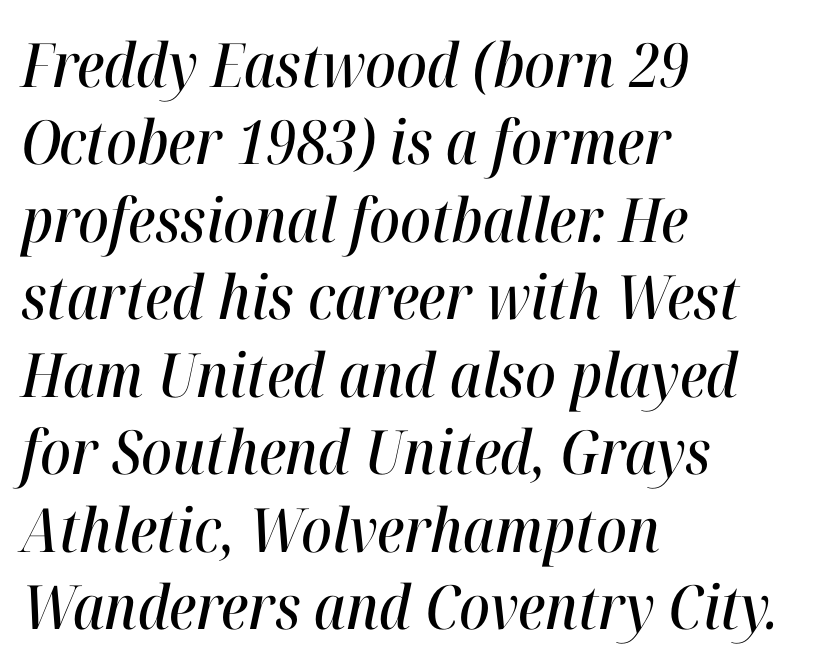
Is the type slanted? Yes — the strokes lean at a clear angle. The gap between lines stays unmarked. Tracking here is standard; glyphs follow each other at the usual distance. Is this a fixed-width face? No — the glyphs have proportional, varying widths.
